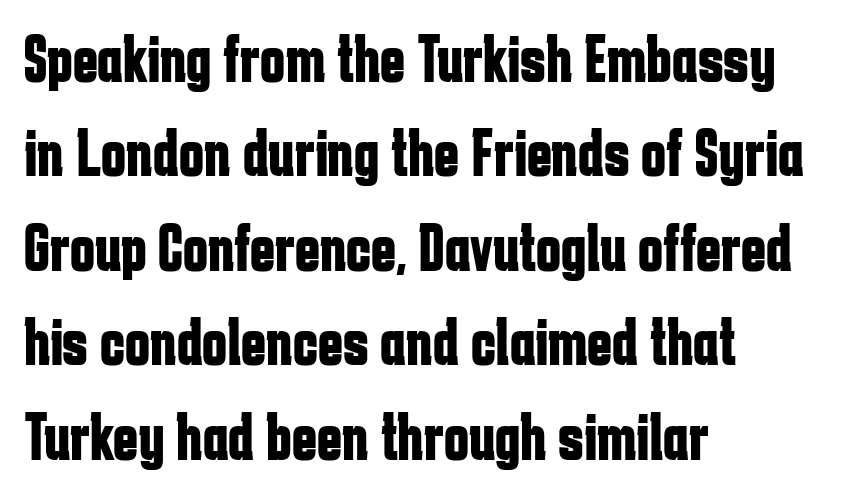
{"serif": "no", "italic": "no", "bold": "yes", "weight": "bold", "width": "condensed", "stroke_contrast": "low", "x_height": "medium", "monospaced": "no", "underline": "no", "align": "left", "line_spacing": "normal", "line_spacing_ratio": 1.41, "letter_spacing": "normal", "letter_spacing_em": 0.0, "glyph_px": 67}
